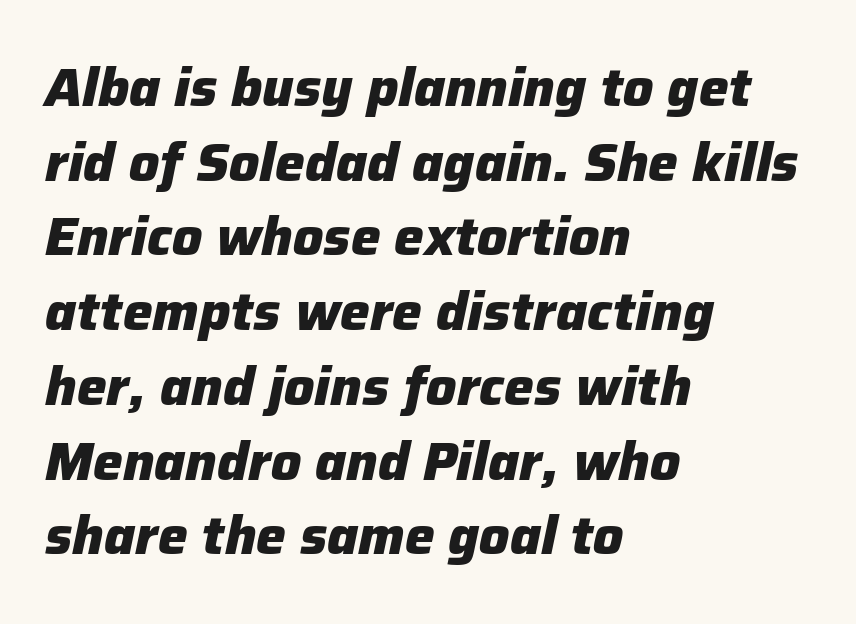
Looks like regular typesetting: each glyph gets only the width it needs. Notice how the passage keeps a crisp vertical edge on the left only. Glance below the letters and you will spot only blank space. Weight check: bold — yes, fully. Nothing unusual about the tracking: characters are spaced as the font intends.
